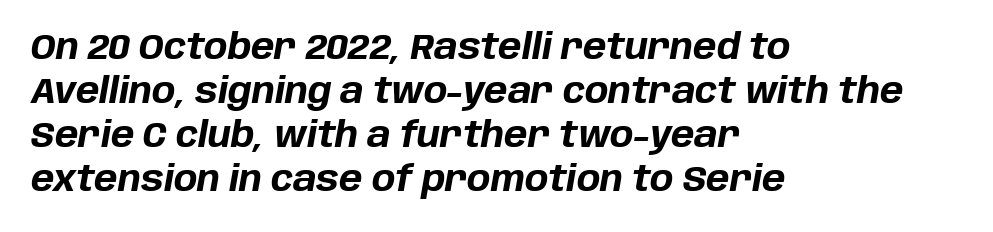
Q: Is the text bold? A: Yes.
Q: Is the text italic (slanted)? A: Yes, it leans right by about 10 degrees.
Q: Is the text underlined? A: No.
Q: How is the paragraph aligned? A: Left-aligned.
Q: Is the spacing between letters normal or unusually wide? A: Normal.
Q: Is the spacing between lines tight, normal or loose? A: Normal.
Q: Width (condensed, normal, or wide)? A: Normal.
Q: Stroke contrast? A: Low.
Q: x-height? A: Large.
Q: Monospaced? A: No.
